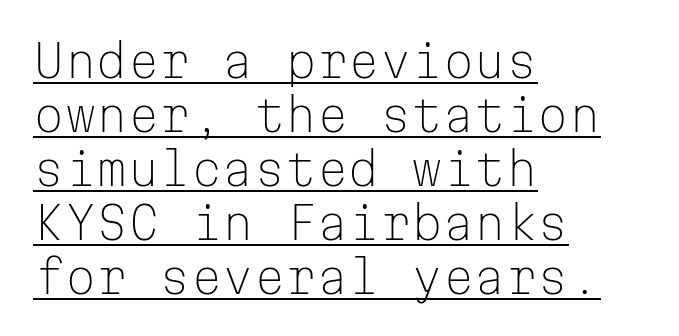
{"serif": "no", "italic": "no", "bold": "no", "weight": "light", "width": "normal", "stroke_contrast": "low", "x_height": "medium", "monospaced": "yes", "underline": "yes", "align": "left", "line_spacing_ratio": 1.2, "letter_spacing": "normal", "letter_spacing_em": 0.0, "glyph_px": 45}
